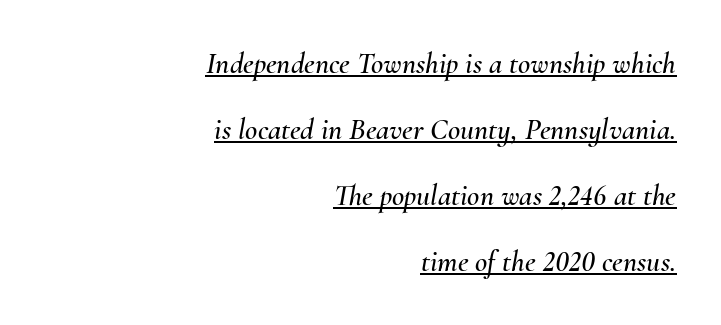
These lines were composed using italics. The rendering uses natural spacing where letterforms have individual widths. The rendering uses the underline text-decoration. Short and long lines alike share a common ending point at right.
